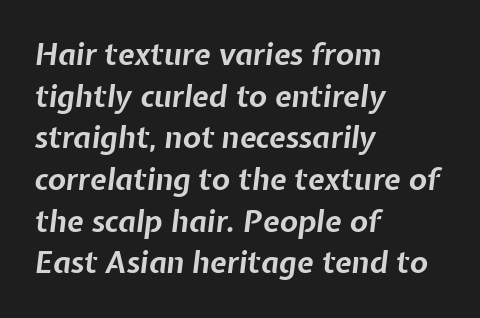
The leading is moderate, giving the passage an even texture. A dark, heavy texture on the line: the type is bold. The rag falls on the right side of this text block. Lines of text with bare space underneath. In terms of posture, this sample is oblique. Varying glyph widths throughout — classic text-font behaviour.
